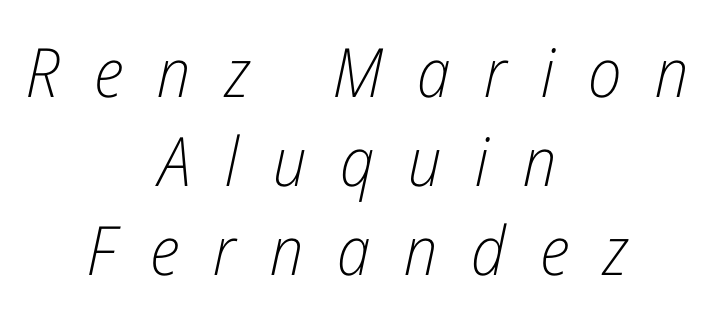
Q: Is the text bold? A: No.
Q: Is the text italic (slanted)? A: Yes, it leans right by about 12 degrees.
Q: Is the text underlined? A: No.
Q: How is the paragraph aligned? A: Centered.
Q: Is the spacing between letters normal or unusually wide? A: Unusually wide.
Q: Is the spacing between lines tight, normal or loose? A: Normal.
Q: Width (condensed, normal, or wide)? A: Condensed.
Q: Stroke contrast? A: Low.
Q: x-height? A: Medium.
Q: Monospaced? A: No.
